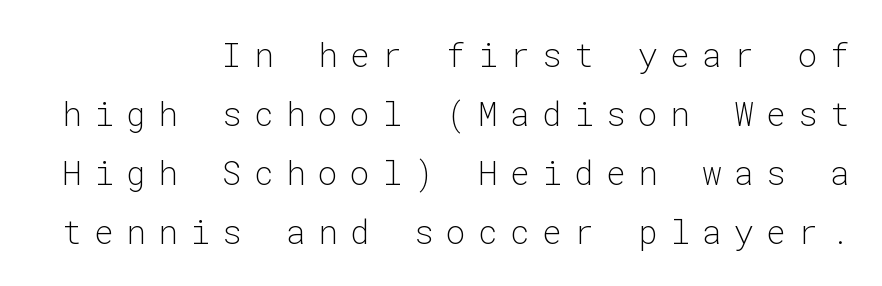
{"serif": "no", "italic": "no", "bold": "no", "weight": "light", "width": "normal", "stroke_contrast": "low", "x_height": "medium", "monospaced": "yes", "underline": "no", "align": "right", "line_spacing_ratio": 1.79, "letter_spacing": "wide", "letter_spacing_em": 0.37, "glyph_px": 33}
